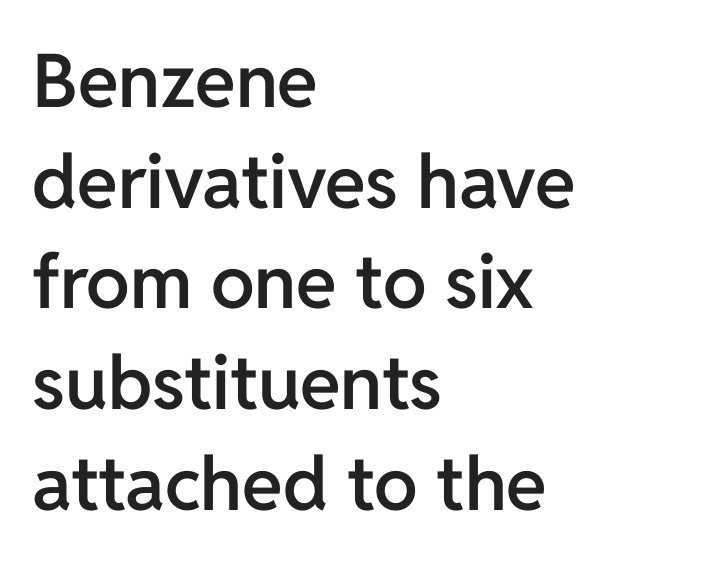
The image shows 74 px semibold sans-serif type, upright; set left-aligned, normal line spacing (1.36x), normal letter spacing, not underlined; low stroke contrast and a medium x-height.
